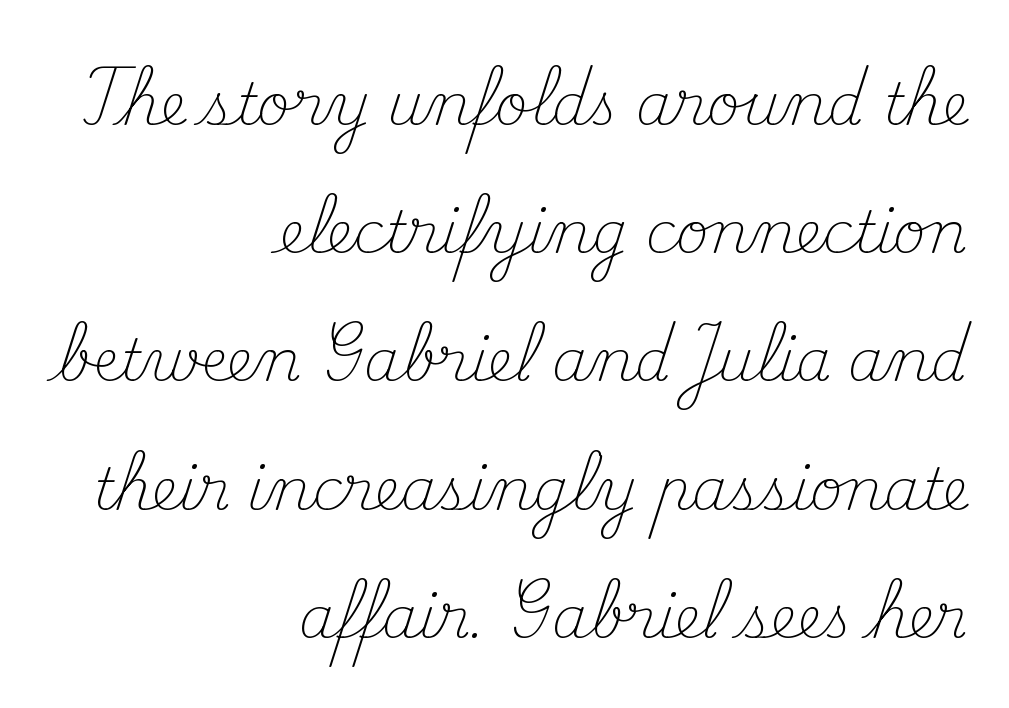
Each row of text sits above clean, open space. Is this a heavy cut? Hardly; it is regular or lighter. Inter-character spacing is left at the font's built-in metrics. The lines are spread far apart with generous leading.
